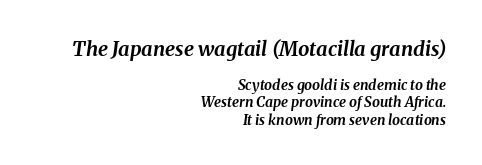
The image shows 20 px bold type, italic (leaning right); set right-aligned, line spacing 1.22x, normal letter spacing, not underlined; the first (top) block is 1.43x larger.
